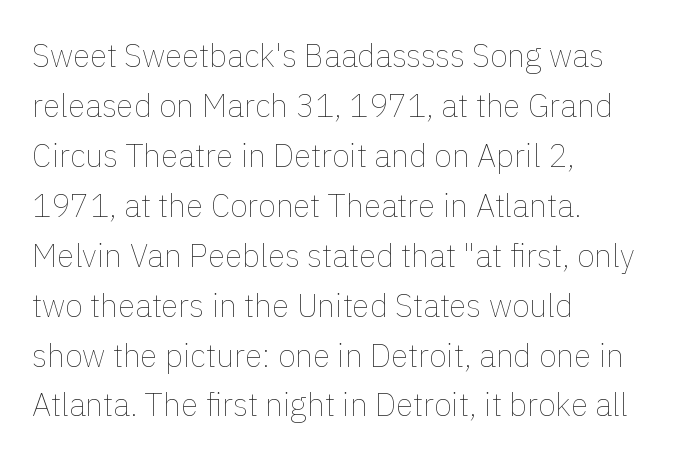
The face looks like a standard text weight, possibly lighter. Where is the straight margin? On the left. Decoration check: the copy has no underline. The letters advance in unequal steps, a hallmark of proportional type.
